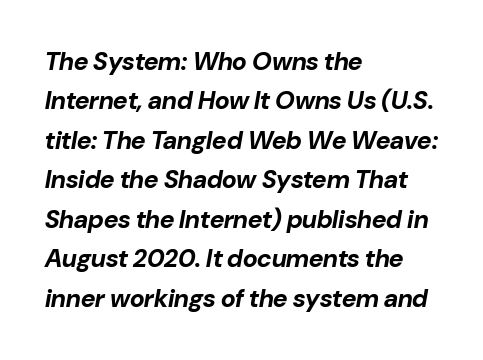
{"italic": "yes", "lean": "right", "slant_degrees": 10, "bold": "yes", "underline": "no", "align": "left", "line_spacing": "normal", "line_spacing_ratio": 1.58, "letter_spacing": "normal", "letter_spacing_em": 0.0, "glyph_px": 25}
